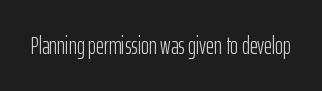
Only glyphs here, with clear space below each row. Notice how the stems are strictly vertical — no italics here. Between one letter and the next there's only the usual sliver of space. Is this a heavy cut? Hardly; it is regular or lighter.
